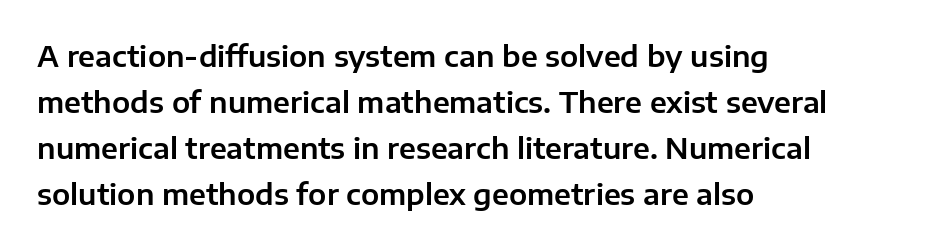
{"serif": "no", "italic": "no", "width": "normal", "stroke_contrast": "low", "x_height": "medium", "monospaced": "no", "underline": "no", "align": "left", "line_spacing": "normal", "line_spacing_ratio": 1.59, "letter_spacing": "normal", "letter_spacing_em": 0.0, "glyph_px": 29}
